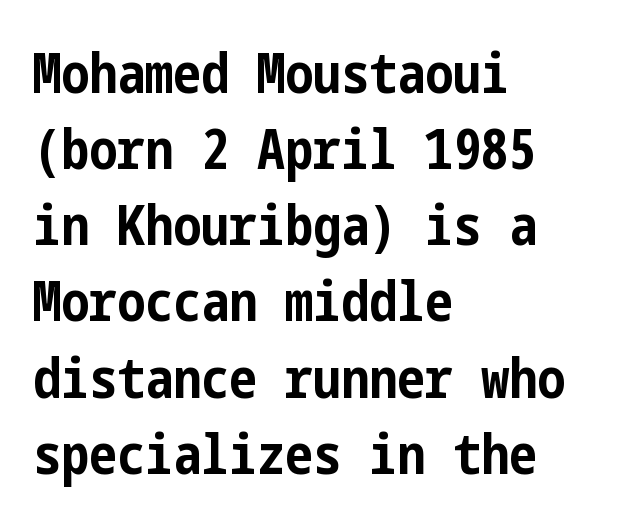
{"serif": "no", "italic": "no", "bold": "yes", "weight": "bold", "width": "condensed", "stroke_contrast": "low", "x_height": "medium", "underline": "no", "align": "left", "line_spacing": "normal", "line_spacing_ratio": 1.36, "letter_spacing": "normal", "letter_spacing_em": 0.0, "glyph_px": 56}
